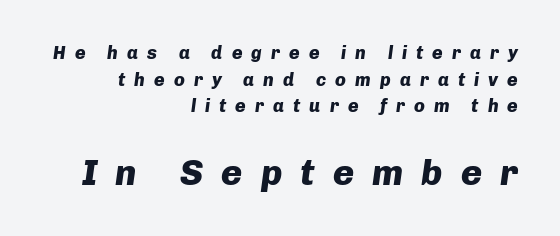
{"italic": "yes", "lean": "right", "slant_degrees": 8, "bold": "yes", "weight": "heavy", "width": "normal", "stroke_contrast": "low", "x_height": "medium", "monospaced": "no", "underline": "no", "align": "right", "line_spacing": "normal", "line_spacing_ratio": 1.48, "letter_spacing": "wide", "letter_spacing_em": 0.5, "larger_block": "second", "size_ratio": 2.0, "glyph_px": 36}
